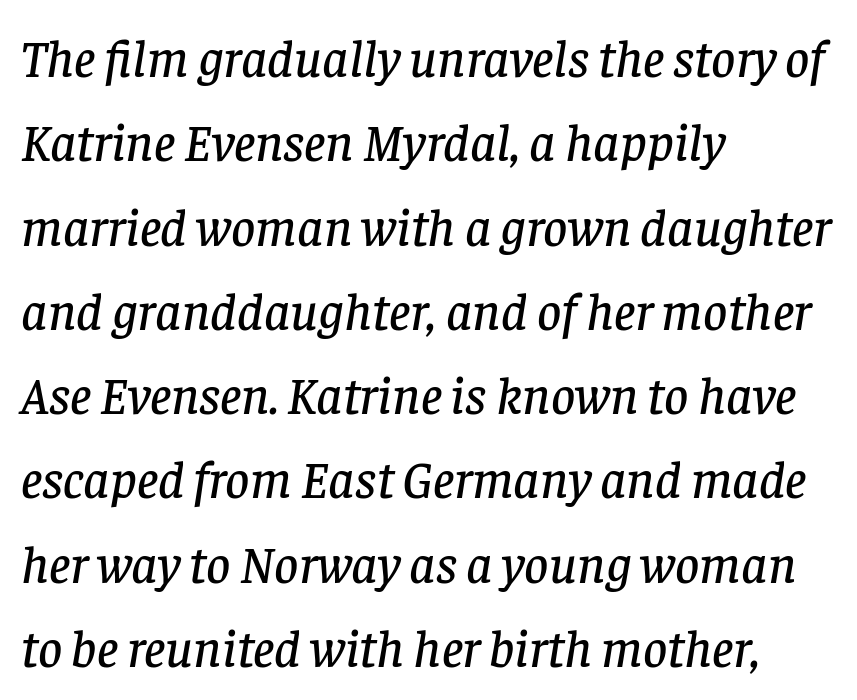
{"serif": "yes", "italic": "yes", "lean": "right", "slant_degrees": 8, "width": "normal", "stroke_contrast": "low", "x_height": "large", "monospaced": "no", "underline": "no", "align": "left", "line_spacing": "normal", "line_spacing_ratio": 1.59, "letter_spacing": "normal", "letter_spacing_em": 0.0, "glyph_px": 53}
